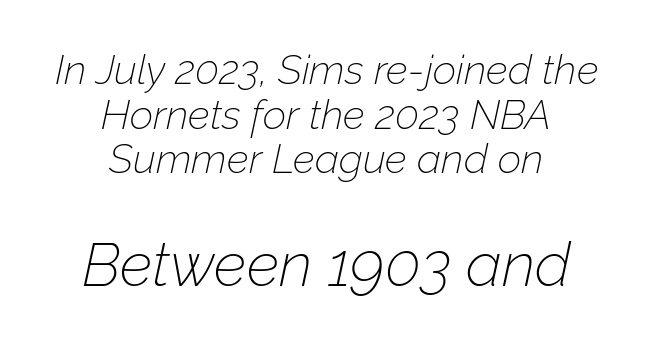
Two sizes are in play, and the larger belongs to the second block. Think of a printed novel: that variable character pitch is what you see here. In CSS terms this would be text-align: center. The typesetting does not lean heavy: it is not bold. These lines huddle together more closely than default settings would place them. There is no visible air inserted between adjacent glyphs.
